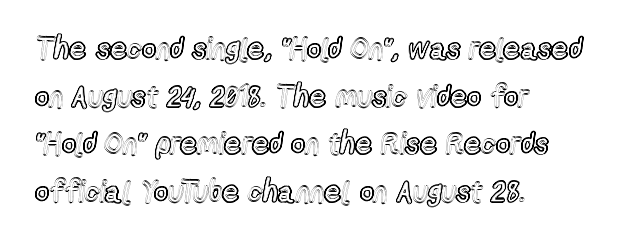
Q: Is the text italic (slanted)? A: Yes.
Q: Is the text underlined? A: No.
Q: How is the paragraph aligned? A: Left-aligned.
Q: Is the spacing between letters normal or unusually wide? A: Normal.
Q: Is the spacing between lines tight, normal or loose? A: Normal.
Q: Width (condensed, normal, or wide)? A: Condensed.
Q: x-height? A: Medium.
Q: Monospaced? A: No.
